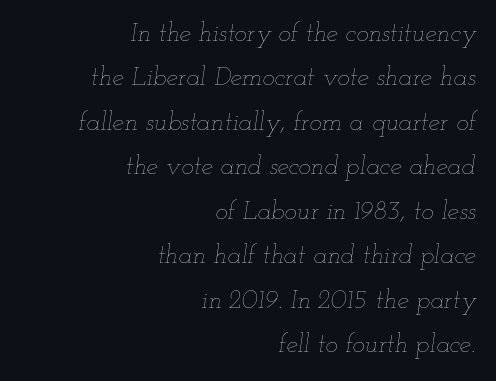
The rendering applies a slant to the glyphs. Stroke thickness stays within the range of a standard reading face or lighter. Nothing unusual about the tracking: characters are spaced as the font intends. Notice how the passage keeps a crisp vertical edge on the right only. The zone under the glyphs is completely vacant.
